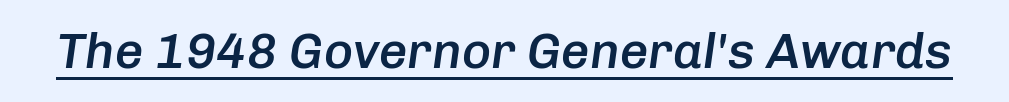
The image shows 50 px semibold type, italic (leaning right); set normal letter spacing, underlined; low stroke contrast and a medium x-height.
